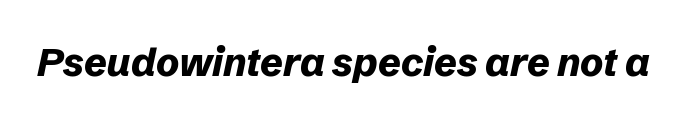
The image shows 39 px bold type, italic (leaning right); set normal letter spacing, not underlined; low stroke contrast and a medium x-height.
